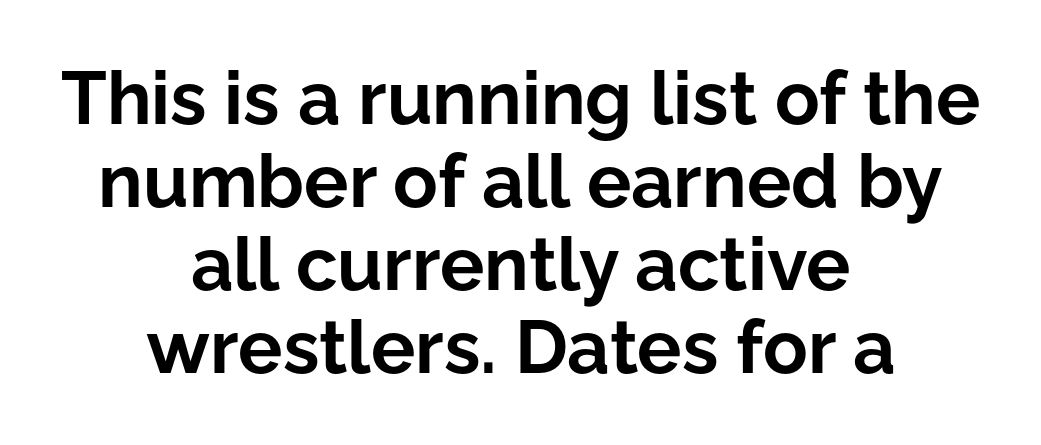
The image shows 74 px bold sans-serif type, upright; set centered, tight line spacing (1.12x), normal letter spacing, not underlined; low stroke contrast and a medium x-height.
